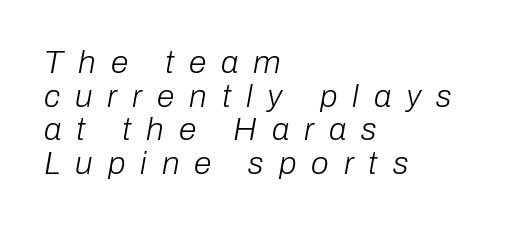
Q: Is the text bold? A: No.
Q: Is the text italic (slanted)? A: Yes, it leans right by about 10 degrees.
Q: Is the text underlined? A: No.
Q: How is the paragraph aligned? A: Left-aligned.
Q: Is the spacing between letters normal or unusually wide? A: Unusually wide.
Q: Is the spacing between lines tight, normal or loose? A: Tight.
Q: Width (condensed, normal, or wide)? A: Normal.
Q: Stroke contrast? A: Low.
Q: x-height? A: Medium.
Q: Monospaced? A: No.
